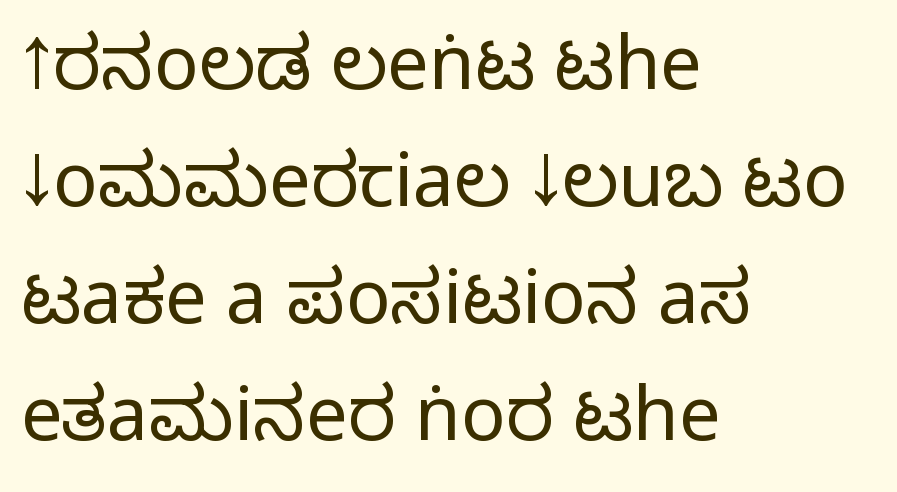
Regarding leading, the lines here are spaced in the standard way. Every row of glyphs begins at an identical x-position on the left. Just letters on the line, the space beneath them empty. The passage shown is typeset with a sans-serif family.
